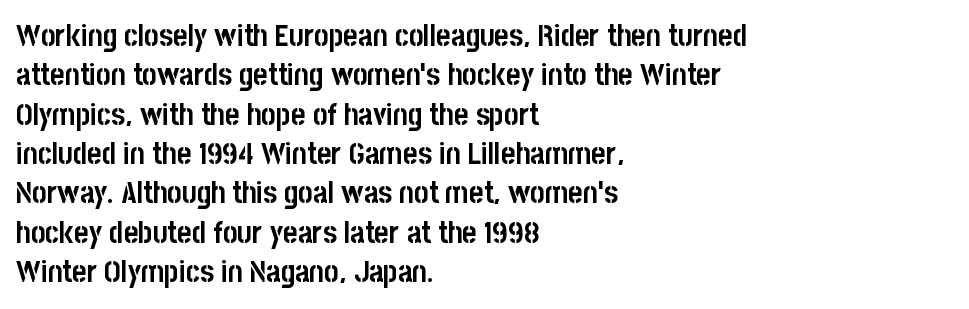
{"serif": "no", "italic": "no", "bold": "yes", "weight": "semibold", "width": "condensed", "stroke_contrast": "low", "x_height": "large", "monospaced": "no", "underline": "no", "align": "left", "line_spacing": "normal", "line_spacing_ratio": 1.27, "letter_spacing": "normal", "letter_spacing_em": 0.0, "glyph_px": 31}
